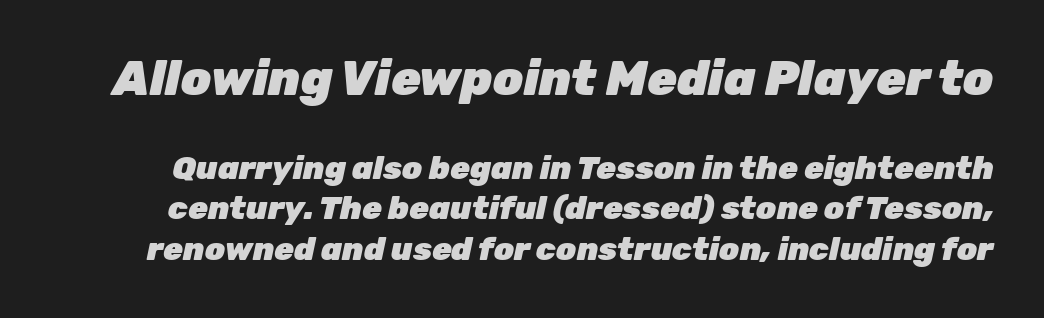
Varying glyph widths throughout — classic text-font behaviour. The emphasis by scale lands on block number one, above. Compared with typical paragraphs, the rows here are spaced about the same. A bare baseline throughout the passage. Spacing between characters is what you'd get straight out of the box.
